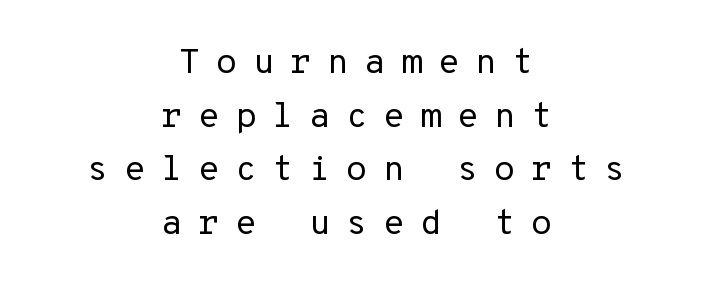
Q: Is the text bold? A: No.
Q: Is the text italic (slanted)? A: No, it is upright.
Q: Is the typeface a serif or a sans-serif typeface? A: Sans-serif.
Q: Is the text underlined? A: No.
Q: How is the paragraph aligned? A: Centered.
Q: Is the spacing between letters normal or unusually wide? A: Unusually wide.
Q: Is the spacing between lines tight, normal or loose? A: Normal.
Q: Width (condensed, normal, or wide)? A: Normal.
Q: Stroke contrast? A: Low.
Q: x-height? A: Medium.
Q: Monospaced? A: Yes.
